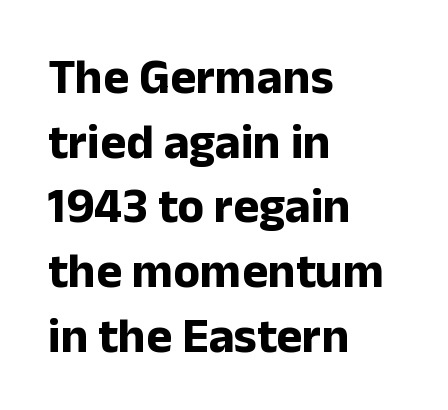
Q: Is the text bold? A: Yes.
Q: Is the text italic (slanted)? A: No, it is upright.
Q: Is the typeface a serif or a sans-serif typeface? A: Sans-serif.
Q: Is the text underlined? A: No.
Q: How is the paragraph aligned? A: Left-aligned.
Q: Is the spacing between letters normal or unusually wide? A: Normal.
Q: Is the spacing between lines tight, normal or loose? A: Normal.
Q: Width (condensed, normal, or wide)? A: Normal.
Q: Stroke contrast? A: Low.
Q: x-height? A: Medium.
Q: Monospaced? A: No.
